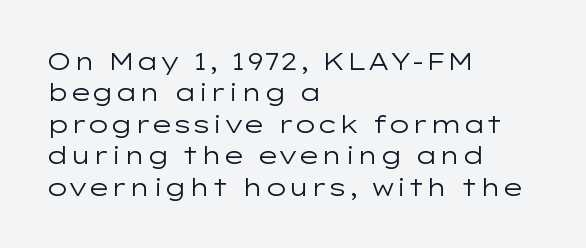
{"italic": "no", "bold": "no", "underline": "no", "align": "left", "line_spacing": "normal", "line_spacing_ratio": 1.31, "letter_spacing": "normal", "letter_spacing_em": 0.0, "glyph_px": 24}
